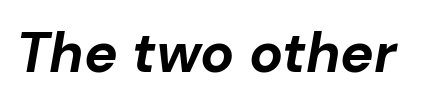
{"italic": "yes", "lean": "right", "slant_degrees": 10, "bold": "yes", "weight": "bold", "width": "normal", "stroke_contrast": "low", "x_height": "medium", "monospaced": "no", "underline": "no", "letter_spacing": "normal", "letter_spacing_em": 0.0, "glyph_px": 56}
